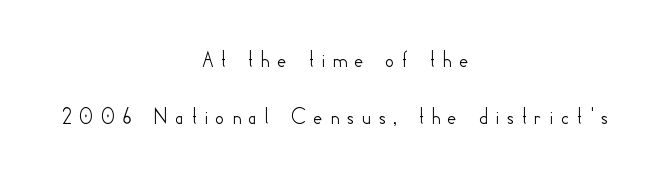
Casual observation: everything's sitting right in the middle. This rendering widens character spacing well past its baseline value. Every stem runs plumb, perpendicular to the baseline. The vertical gap from one line to the next is large. Rule under the text: the space is simply empty.
